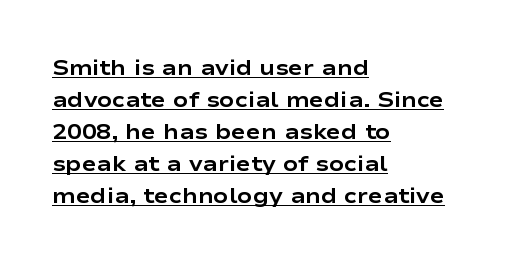
Horizontal bands of white between lines are of average thickness. The lettering stays uniformly vertical, giving the passage a roman look. This sample is left-justified, so line endings fall wherever the words run out. Quick note: underline on. These words are printed bold, with thick strokes throughout. Tracking here is standard; glyphs follow each other at the usual distance.
